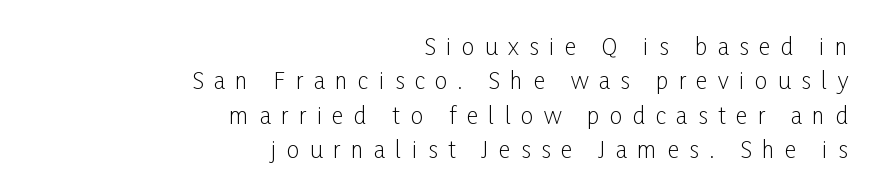
The image shows 23 px text type, upright; set right-aligned, normal line spacing (1.49x), unusually wide letter spacing (+0.45 em), not underlined.
